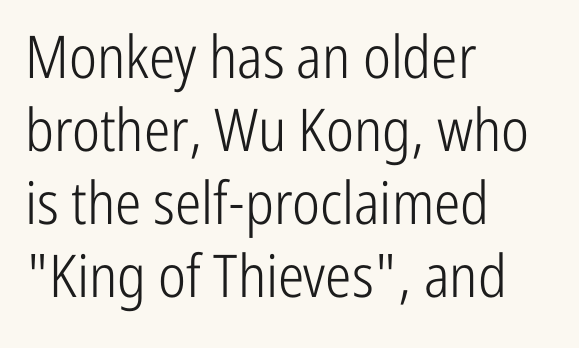
Posture: upright roman. Each line starts at the same left margin while the right side varies. The face used here is proportionally spaced, like ordinary book or web type. Nobody drew a line under any word here. Type style note: lacks serifs. No chunkiness to these letters — they're not bold.
